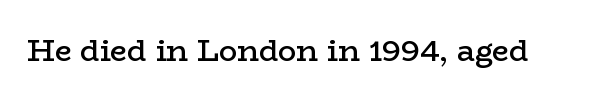
The image shows 30 px semibold, wide serif type, upright; set normal letter spacing, not underlined; low stroke contrast and a medium x-height.
